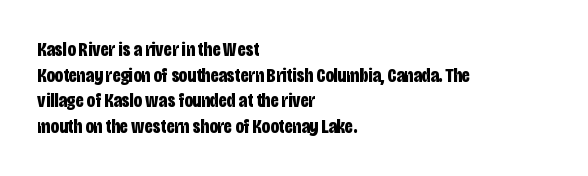
{"italic": "no", "bold": "yes", "underline": "no", "align": "left", "line_spacing": "normal", "line_spacing_ratio": 1.28, "letter_spacing": "normal", "letter_spacing_em": 0.0, "glyph_px": 20}
